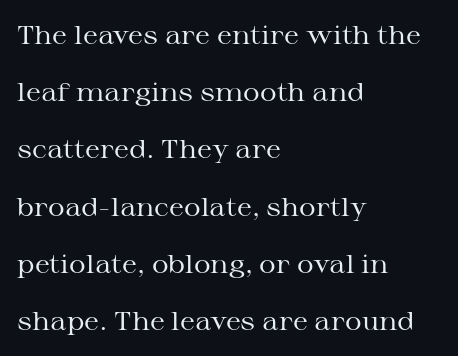
Q: Is the text bold? A: No.
Q: Is the text italic (slanted)? A: No, it is upright.
Q: Is the text underlined? A: No.
Q: How is the paragraph aligned? A: Left-aligned.
Q: Is the spacing between letters normal or unusually wide? A: Normal.
Q: Is the spacing between lines tight, normal or loose? A: Loose.
